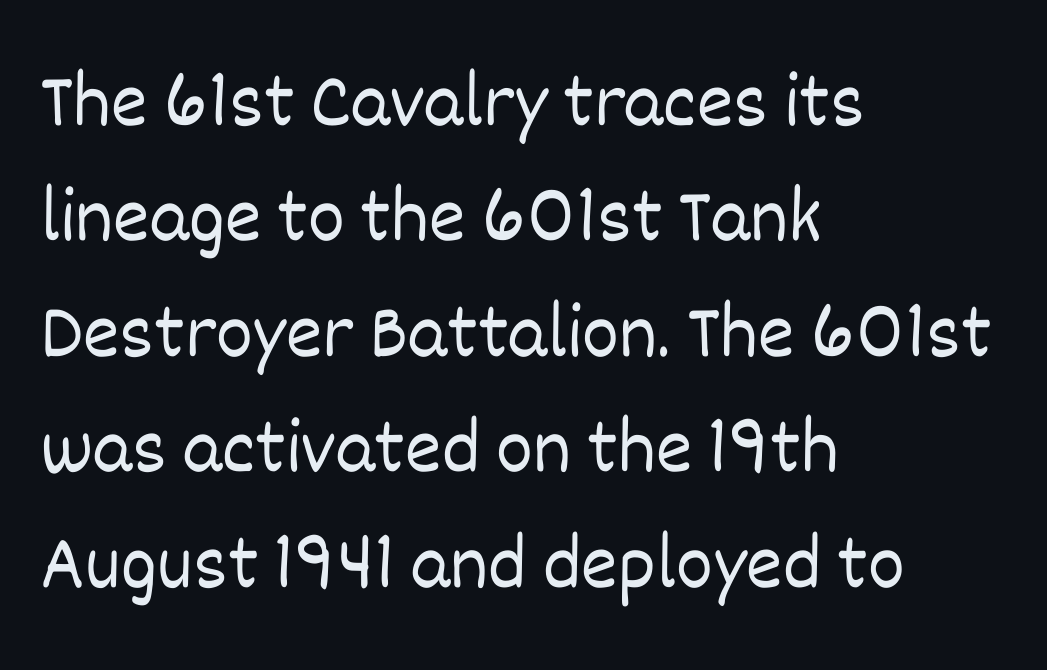
{"italic": "no", "bold": "no", "weight": "light", "width": "normal", "stroke_contrast": "low", "x_height": "large", "monospaced": "no", "underline": "no", "align": "left", "line_spacing": "normal", "line_spacing_ratio": 1.48, "letter_spacing": "normal", "letter_spacing_em": 0.0, "glyph_px": 78}
